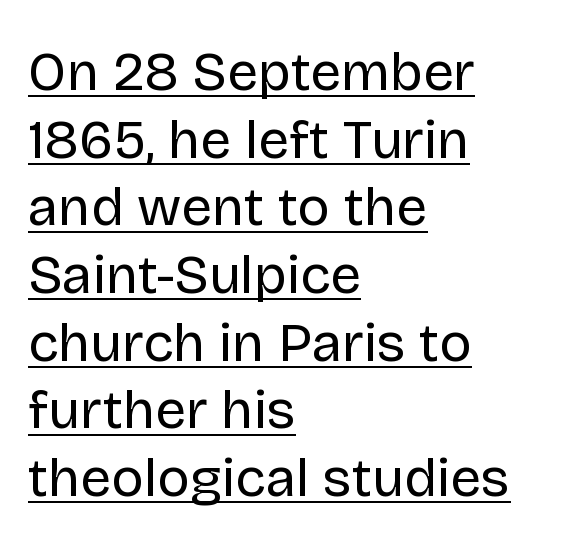
All the whitespace from short lines collects on the right. Weight: in the light-to-regular range. This sample uses plain, unmodified letter spacing. If you drew a line through each stem, it would be perfectly vertical. Character widths vary here, with narrow letters taking less room than wide ones.
